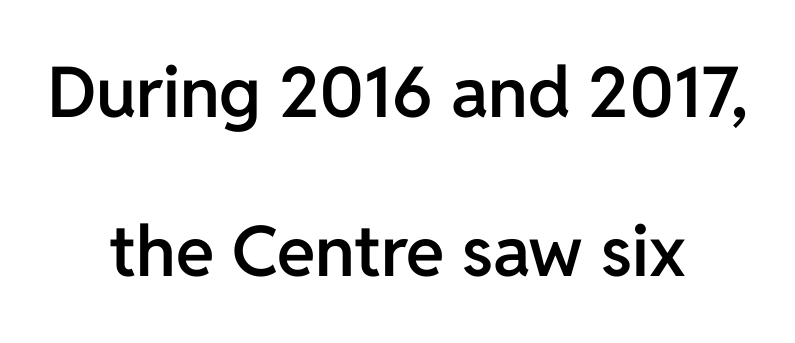
Q: Is the text bold? A: Semi-bold.
Q: Is the text italic (slanted)? A: No, it is upright.
Q: Is the typeface a serif or a sans-serif typeface? A: Sans-serif.
Q: Is the text underlined? A: No.
Q: How is the paragraph aligned? A: Centered.
Q: Is the spacing between letters normal or unusually wide? A: Normal.
Q: Is the spacing between lines tight, normal or loose? A: Loose.
Q: Width (condensed, normal, or wide)? A: Normal.
Q: Stroke contrast? A: Low.
Q: x-height? A: Medium.
Q: Monospaced? A: No.
